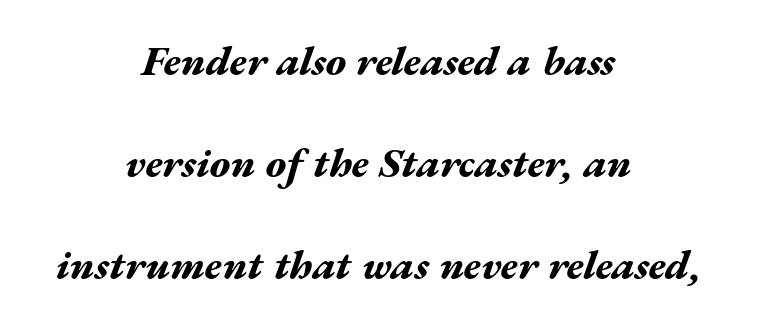
Q: Is the text bold? A: Yes.
Q: Is the text italic (slanted)? A: Yes, it leans right by about 17 degrees.
Q: Is the text underlined? A: No.
Q: How is the paragraph aligned? A: Centered.
Q: Is the spacing between letters normal or unusually wide? A: Normal.
Q: Is the spacing between lines tight, normal or loose? A: Loose.
Q: Width (condensed, normal, or wide)? A: Wide.
Q: Stroke contrast? A: Medium.
Q: x-height? A: Medium.
Q: Monospaced? A: No.
